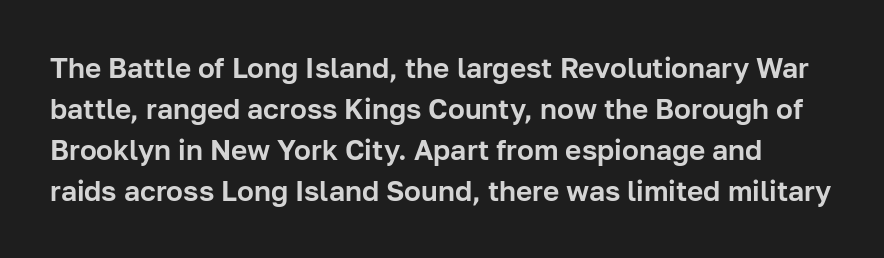
{"serif": "no", "italic": "no", "width": "normal", "stroke_contrast": "low", "x_height": "medium", "monospaced": "no", "underline": "no", "line_spacing": "normal", "line_spacing_ratio": 1.46, "letter_spacing": "normal", "letter_spacing_em": 0.0, "glyph_px": 28}
